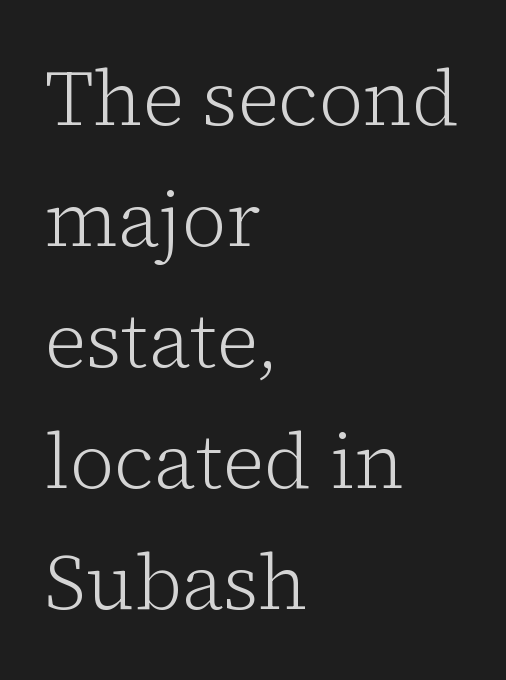
Vertically, the passage feels balanced, rows spaced as you'd expect. Characters follow at the spacing the type designer built in. Serifs: yes, visible at the terminals of the letterforms. Spacing verdict: proportional, widths tailored to each character. The foot of each line stays bare and open. The lines in this sample share a left origin and differ only in where they stop.
